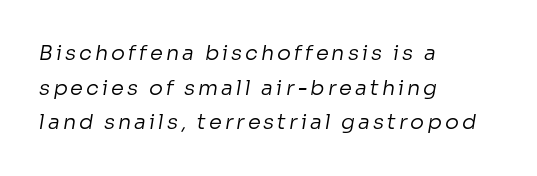
Is there much room between lines? A standard amount, neither cramped nor airy. Weight: not bold — regular or lighter. The setting favours the left margin, as ordinary paragraphs usually do. The baseline area is clear.
